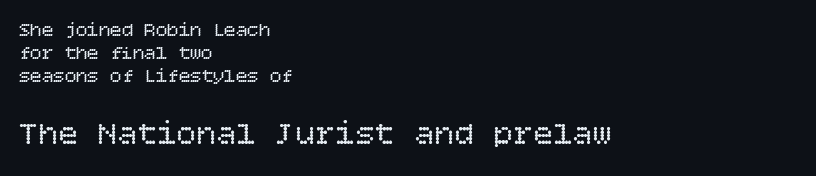
Every stem runs plumb, perpendicular to the baseline. These lines keep a tight, regular rhythm from letter to letter. Nothing heavy about these letters — not bold at all. The baseline area is clear. Visually the block forms a straight wall on the left and a jagged coastline on the right. The more generous point size was reserved for the lower chunk.
